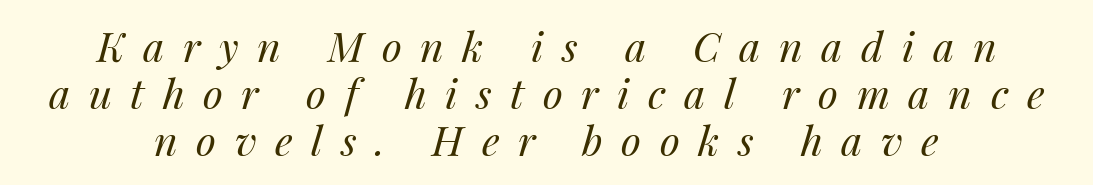
The letters advance in unequal steps, a hallmark of proportional type. Underline: absent. Compared with a typical body face, this is equally light or lighter still. Is there much room between lines? No — they nearly touch. Is the type slanted? Yes — the strokes lean at a clear angle.
